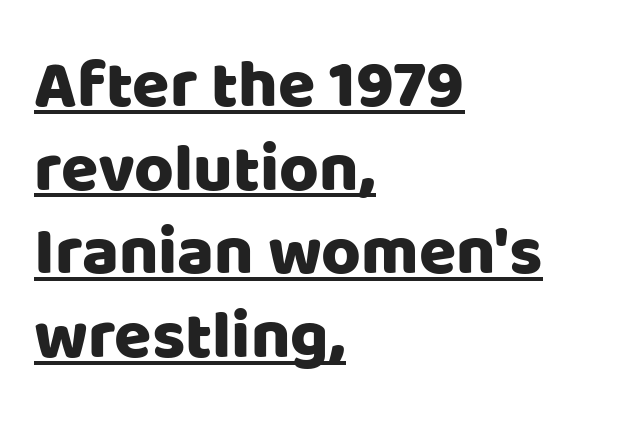
The image shows 68 px sans-serif type, upright; set left-aligned, line spacing 1.23x, normal letter spacing, underlined; low stroke contrast and a large x-height.
